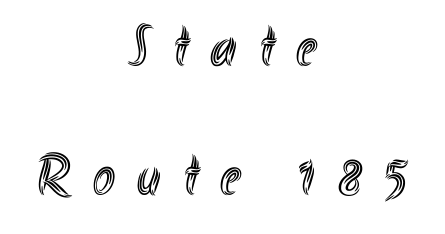
Q: Is the text italic (slanted)? A: Yes.
Q: Is the text underlined? A: No.
Q: How is the paragraph aligned? A: Centered.
Q: Is the spacing between letters normal or unusually wide? A: Unusually wide.
Q: Is the spacing between lines tight, normal or loose? A: Loose.
Q: Width (condensed, normal, or wide)? A: Condensed.
Q: x-height? A: Small.
Q: Monospaced? A: No.
